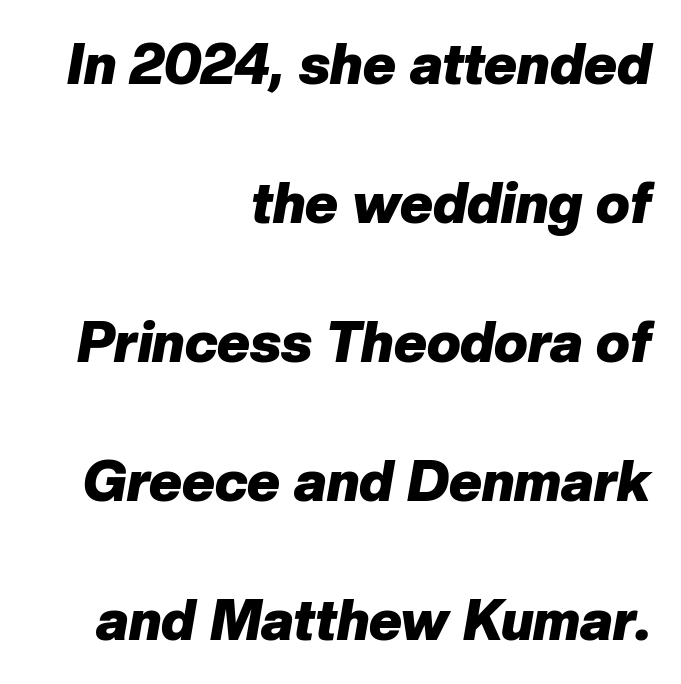
The image shows 56 px heavy type, italic (leaning right); set right-aligned, loose line spacing (2.48x), normal letter spacing, not underlined; low stroke contrast and a medium x-height.
